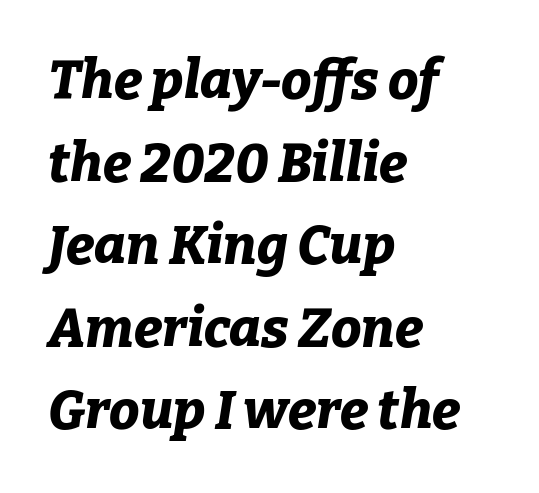
Descenders hang freely into open space. Horizontally, the lines are justified to the leading edge only. A typesetter would call this proportional, since set widths differ per character. Emphasis by weight is at full strength: bold. Vertically, the passage feels balanced, rows spaced as you'd expect. The whole block is typeset with a tilt.
